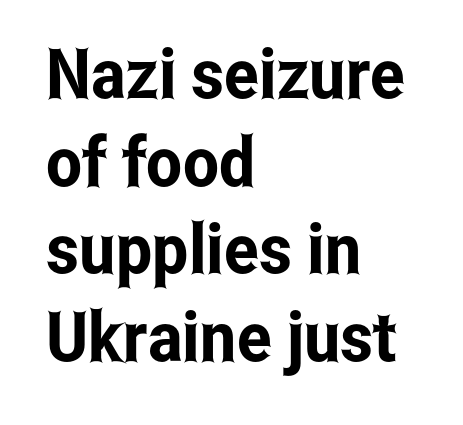
You could not count columns in this text — the font is proportionally spaced. Look at the tracking — it's just the regular setting, nothing added. The baseline area is clear. The compositor pushed each line to the left boundary. Look at the bottom of the vertical strokes: they stop flat, with no serifs.
